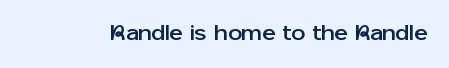
The image shows 22 px text type, upright; set normal letter spacing, not underlined.
